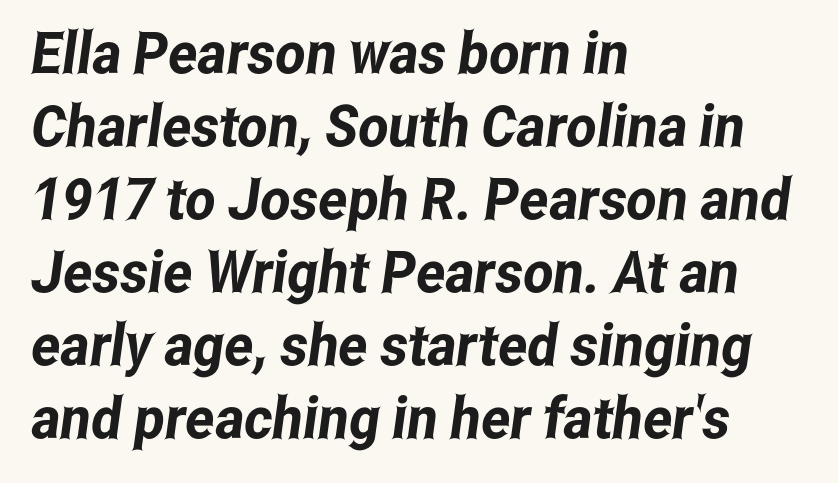
Q: Is the typeface a serif or a sans-serif typeface? A: Sans-serif.
Q: Is the text underlined? A: No.
Q: How is the paragraph aligned? A: Left-aligned.
Q: Is the spacing between letters normal or unusually wide? A: Normal.
Q: Is the spacing between lines tight, normal or loose? A: Normal.
Q: Width (condensed, normal, or wide)? A: Condensed.
Q: Stroke contrast? A: Low.
Q: x-height? A: Medium.
Q: Monospaced? A: No.
